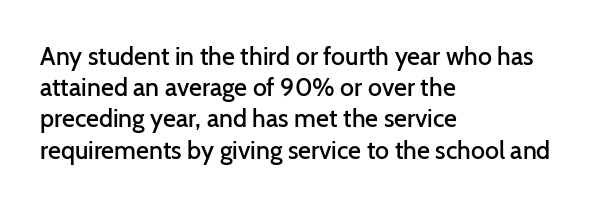
The image shows 25 px text type, upright; set left-aligned, normal line spacing (1.25x), normal letter spacing, not underlined.
